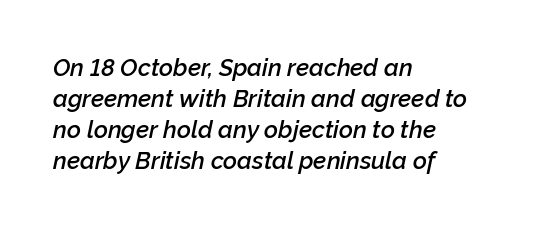
Q: Is the text bold? A: Semi-bold.
Q: Is the text italic (slanted)? A: Yes, it leans right by about 12 degrees.
Q: Is the text underlined? A: No.
Q: How is the paragraph aligned? A: Left-aligned.
Q: Is the spacing between letters normal or unusually wide? A: Normal.
Q: Is the spacing between lines tight, normal or loose? A: Normal.
